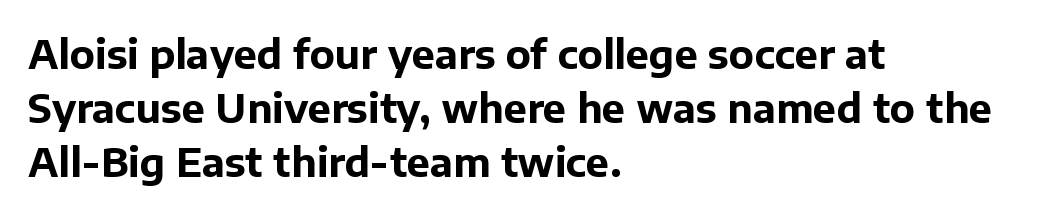
Q: Is the text bold? A: Yes.
Q: Is the text italic (slanted)? A: No, it is upright.
Q: Is the typeface a serif or a sans-serif typeface? A: Sans-serif.
Q: Is the text underlined? A: No.
Q: How is the paragraph aligned? A: Left-aligned.
Q: Is the spacing between letters normal or unusually wide? A: Normal.
Q: Is the spacing between lines tight, normal or loose? A: Normal.
Q: Width (condensed, normal, or wide)? A: Normal.
Q: Stroke contrast? A: Low.
Q: x-height? A: Medium.
Q: Monospaced? A: No.
